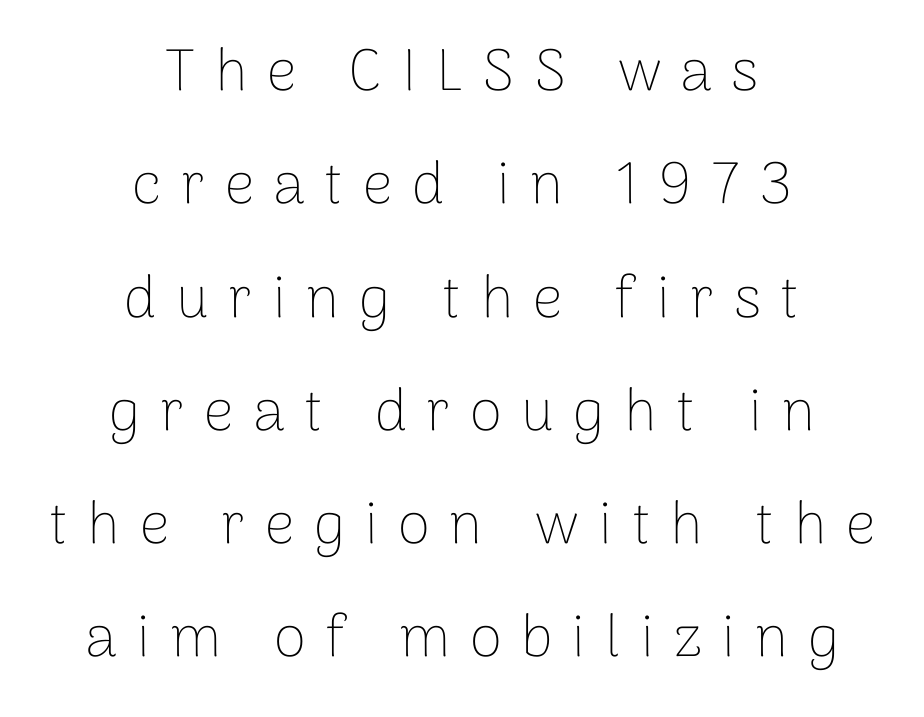
{"serif": "no", "italic": "no", "bold": "no", "weight": "thin", "width": "normal", "stroke_contrast": "low", "x_height": "medium", "monospaced": "no", "underline": "no", "align": "center", "line_spacing": "loose", "line_spacing_ratio": 1.92, "letter_spacing": "wide", "letter_spacing_em": 0.33, "glyph_px": 59}
